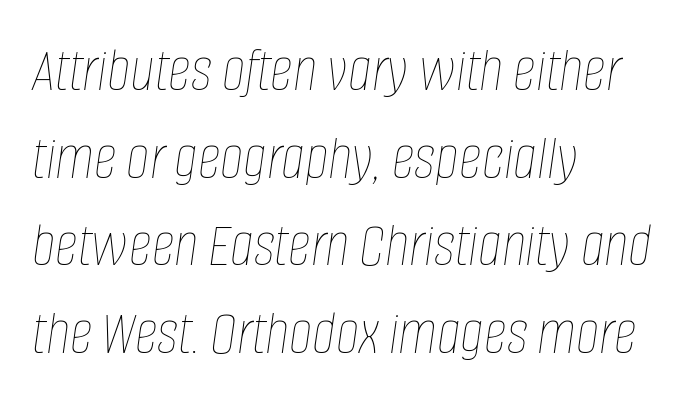
{"italic": "yes", "lean": "right", "slant_degrees": 8, "bold": "no", "weight": "thin", "width": "condensed", "stroke_contrast": "low", "x_height": "large", "monospaced": "no", "underline": "no", "align": "left", "line_spacing": "normal", "line_spacing_ratio": 1.37, "letter_spacing": "normal", "letter_spacing_em": 0.0, "glyph_px": 64}
